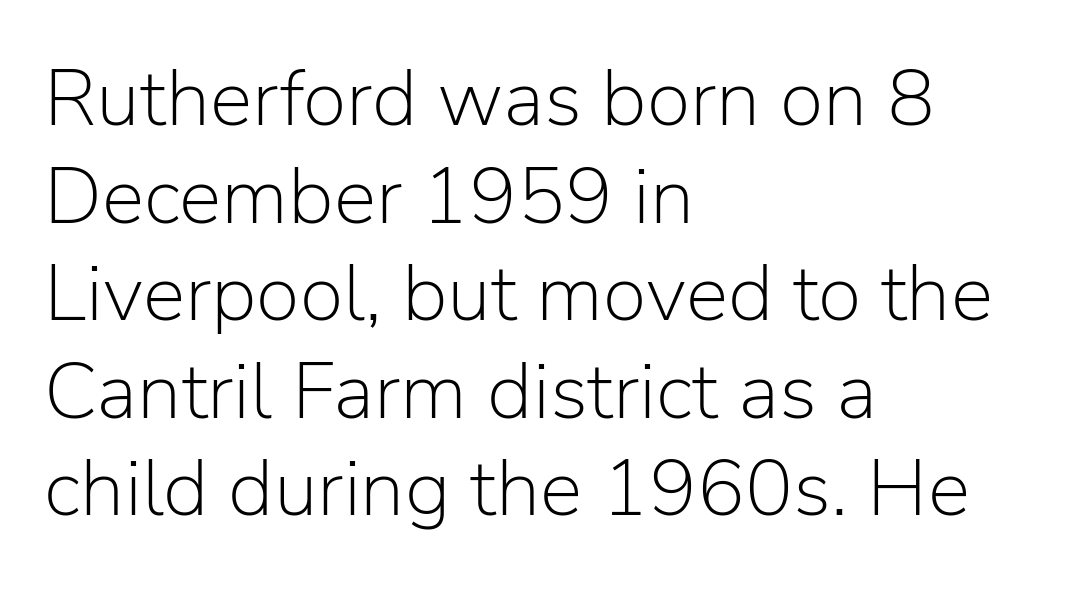
Q: Is the text bold? A: No.
Q: Is the text italic (slanted)? A: No, it is upright.
Q: Is the typeface a serif or a sans-serif typeface? A: Sans-serif.
Q: Is the text underlined? A: No.
Q: How is the paragraph aligned? A: Left-aligned.
Q: Is the spacing between letters normal or unusually wide? A: Normal.
Q: Width (condensed, normal, or wide)? A: Normal.
Q: Stroke contrast? A: Low.
Q: x-height? A: Medium.
Q: Monospaced? A: No.
